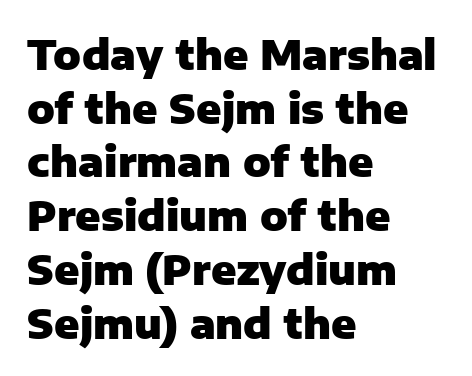
Each letter keeps its own natural width here, so spacing adapts to shape. Honestly, the letter spacing is just normal — you wouldn't notice it. Heft: maximum for text — a bold. Teacher's note: observe the even left margin — that is flush-left alignment.
